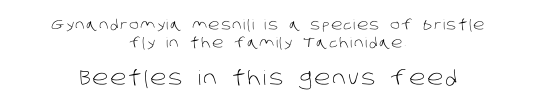
Caption: upper text group reduced, lower text group enlarged. No word sits above an underline. The strokes are not fattened; the text isn't bold. Honestly, the row spacing looks completely unremarkable. Typeset on center — no edge is straight.
